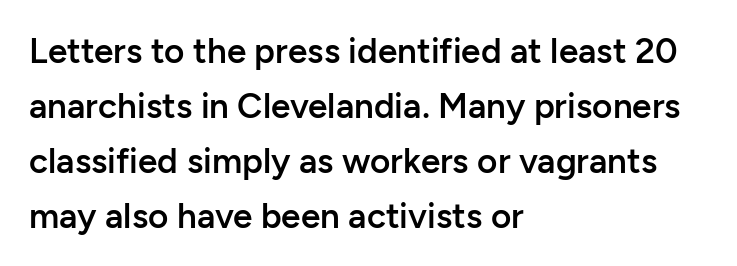
{"serif": "no", "italic": "no", "bold": "semi", "weight": "semibold", "width": "normal", "stroke_contrast": "low", "x_height": "medium", "monospaced": "no", "underline": "no", "align": "left", "line_spacing": "normal", "line_spacing_ratio": 1.57, "letter_spacing": "normal", "letter_spacing_em": 0.0, "glyph_px": 35}
